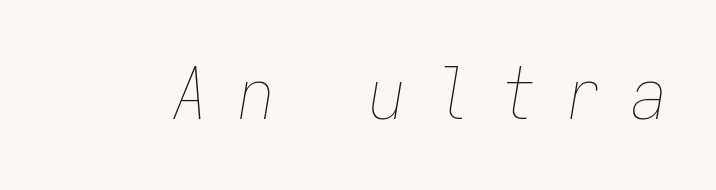
The gaps between neighbouring characters are conspicuously large. Each letter, wide or thin by design, is forced into the same width here. These lines were composed using italics. Underlining? Definitely not there. This reads as an unemphasized weight, regular at the heaviest.
